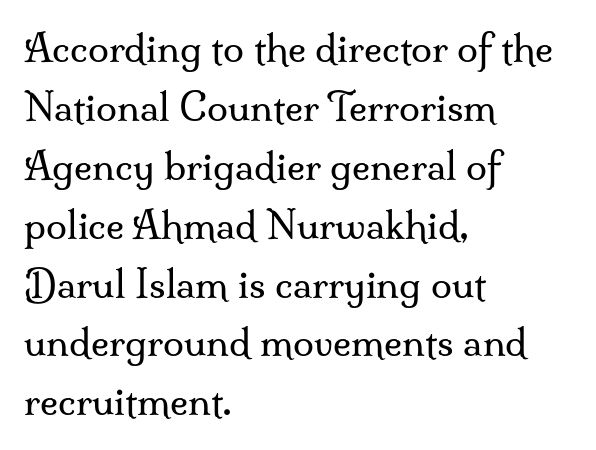
The image shows 38 px regular-weight serif type, upright; set left-aligned, normal line spacing (1.55x), normal letter spacing, not underlined; medium stroke contrast and a small x-height.
